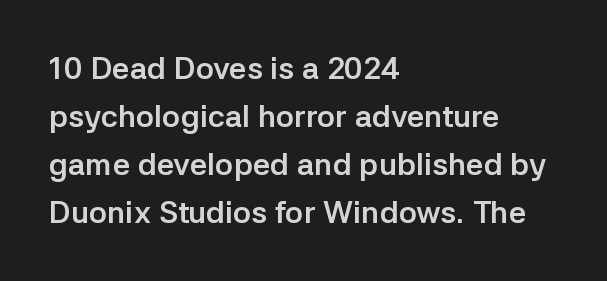
The image shows 31 px semibold sans-serif type, upright; set left-aligned, normal line spacing (1.55x), normal letter spacing, not underlined; low stroke contrast and a medium x-height.
